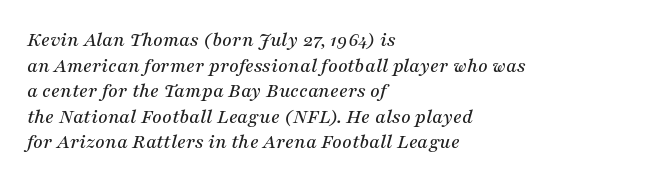
The image shows 21 px text type, italic (leaning right); set left-aligned, line spacing 1.22x, normal letter spacing, not underlined.
